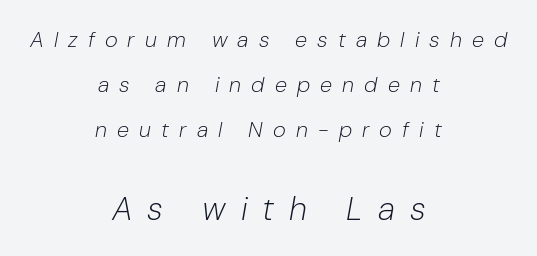
Underline: absent. The strokes are not fattened; the text isn't bold. In terms of letterspacing, this is a distinctly airy, spread setting. Both edges are ragged and mirror each other, which tells us the setting is centered.
